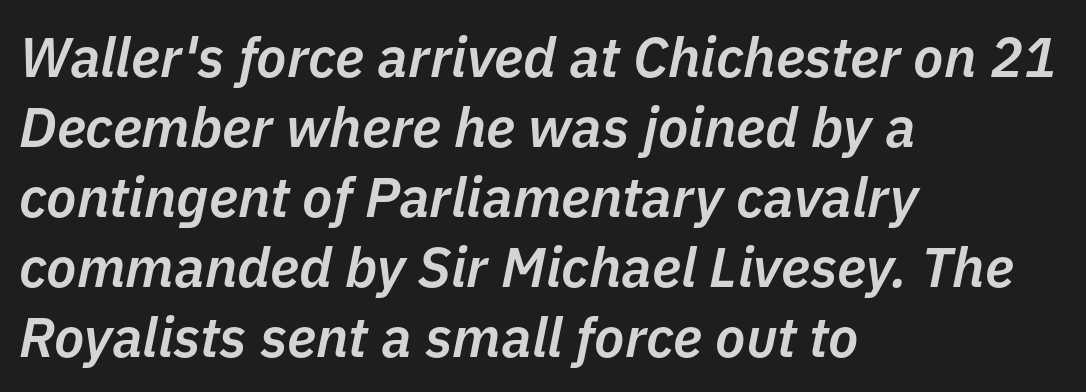
The image shows 56 px semibold type, italic (leaning right); set left-aligned, normal line spacing (1.25x), normal letter spacing, not underlined; low stroke contrast and a medium x-height.
